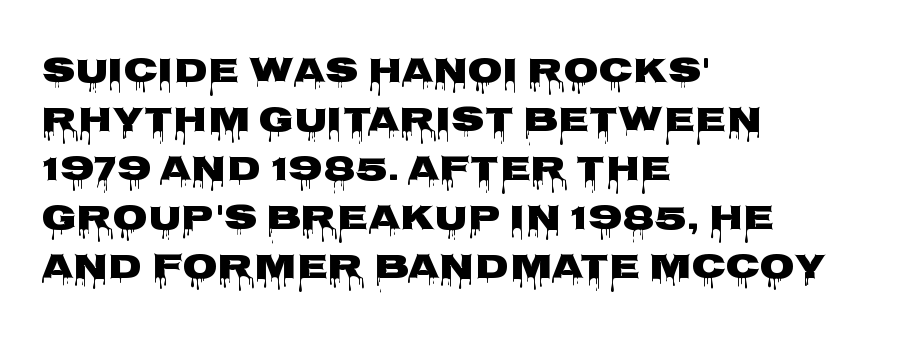
The image shows 36 px wide sans-serif type, upright; set left-aligned, normal line spacing (1.36x), normal letter spacing, not underlined; low stroke contrast and a large x-height.
